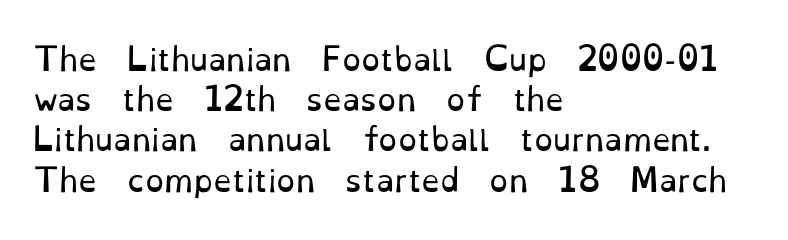
The image shows 30 px regular-weight type, upright; set left-aligned, normal line spacing (1.34x), normal letter spacing, not underlined; low stroke contrast and a small x-height.
